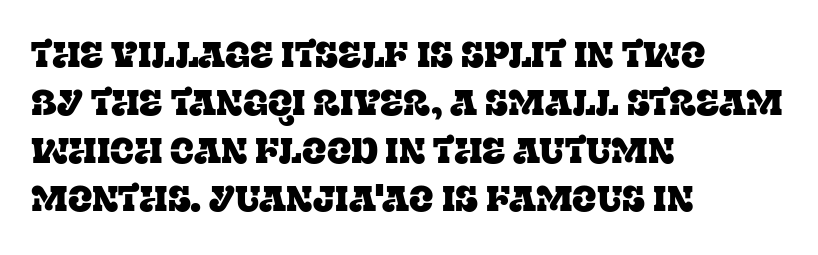
Q: Is the text italic (slanted)? A: No, it is upright.
Q: Is the typeface a serif or a sans-serif typeface? A: Serif.
Q: Is the text underlined? A: No.
Q: How is the paragraph aligned? A: Left-aligned.
Q: Is the spacing between letters normal or unusually wide? A: Normal.
Q: Is the spacing between lines tight, normal or loose? A: Normal.
Q: Width (condensed, normal, or wide)? A: Normal.
Q: Stroke contrast? A: Low.
Q: x-height? A: Large.
Q: Monospaced? A: No.
